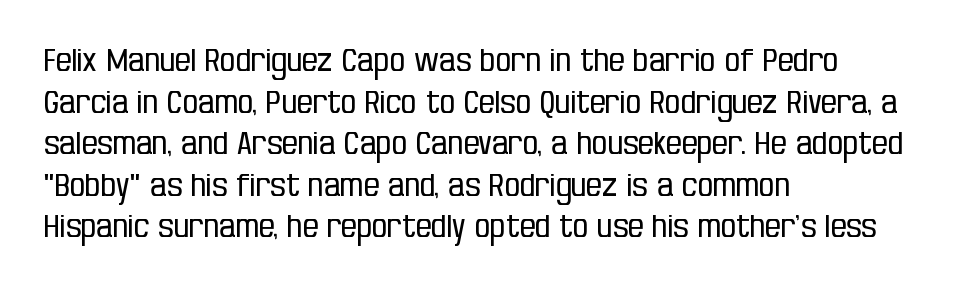
Note: no serifs on the glyphs. Type without underlining. If you drew a ruler down the left edge, every line would touch it. Is this a fixed-width face? No — the glyphs have proportional, varying widths.
